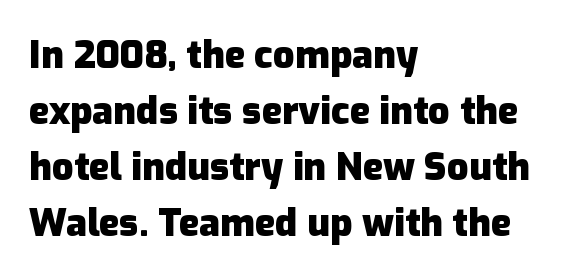
The image shows 38 px heavy sans-serif type, upright; set left-aligned, normal line spacing (1.47x), normal letter spacing, not underlined; low stroke contrast and a medium x-height.
